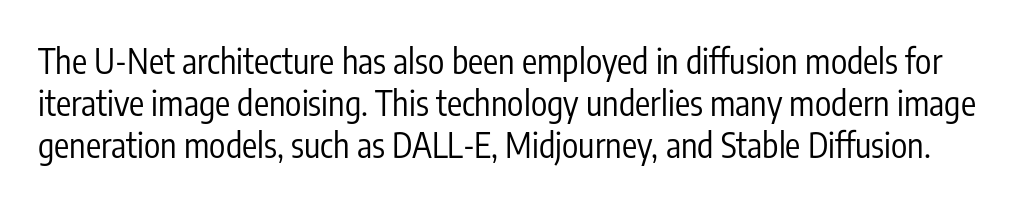
{"serif": "no", "italic": "no", "bold": "no", "weight": "regular", "width": "condensed", "stroke_contrast": "low", "x_height": "medium", "monospaced": "no", "underline": "no", "line_spacing_ratio": 1.24, "letter_spacing": "normal", "letter_spacing_em": 0.0, "glyph_px": 34}
